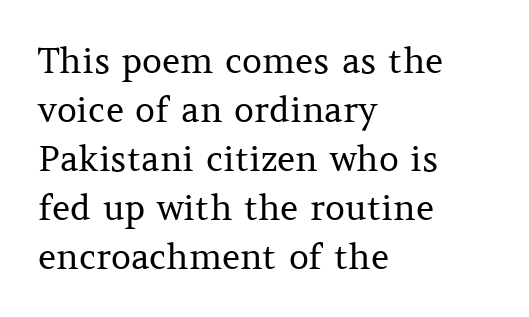
{"serif": "yes", "italic": "no", "bold": "no", "weight": "regular", "width": "normal", "stroke_contrast": "medium", "x_height": "medium", "monospaced": "no", "underline": "no", "align": "left", "line_spacing": "normal", "line_spacing_ratio": 1.4, "letter_spacing": "normal", "letter_spacing_em": 0.0, "glyph_px": 35}
